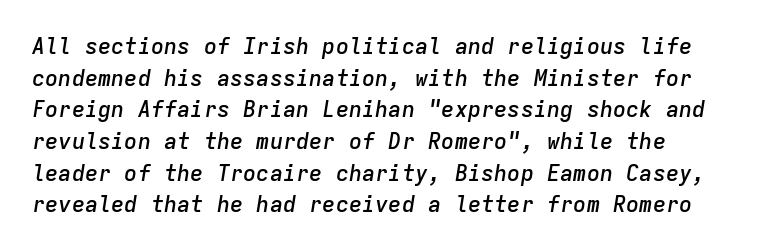
{"italic": "yes", "lean": "right", "slant_degrees": 9, "bold": "semi", "underline": "no", "line_spacing": "normal", "line_spacing_ratio": 1.44, "letter_spacing": "normal", "letter_spacing_em": 0.0, "glyph_px": 22}
